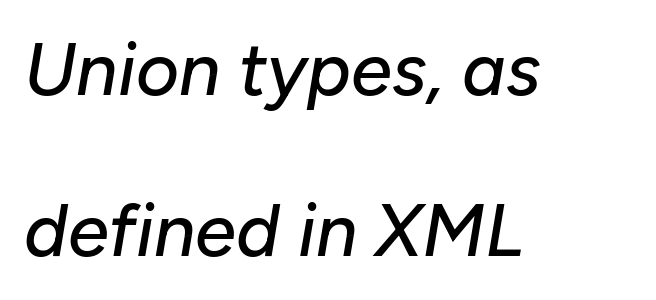
In terms of leading, this rendering errs on the spacious side. The words here are not underlined. All the whitespace from short lines collects on the right. Proportional: the letters do not fall into vertical columns. The horizontal fit of the characters is conventional and even.
